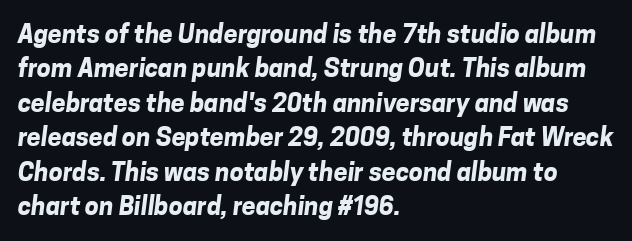
Typeset ragged right — the left edge is the straight one. I'd describe the lettering as bold — thick and assertive. The space between consecutive lines is moderate. A clean baseline with only descenders dipping below it. A typesetter would call this zero additional tracking.
